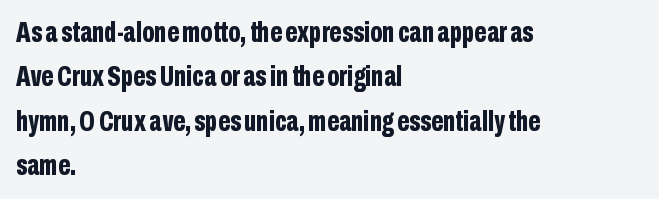
{"serif": "no", "italic": "no", "bold": "yes", "weight": "bold", "width": "condensed", "stroke_contrast": "low", "x_height": "medium", "monospaced": "no", "underline": "no", "align": "left", "line_spacing": "normal", "line_spacing_ratio": 1.53, "letter_spacing": "normal", "letter_spacing_em": 0.0, "glyph_px": 29}
